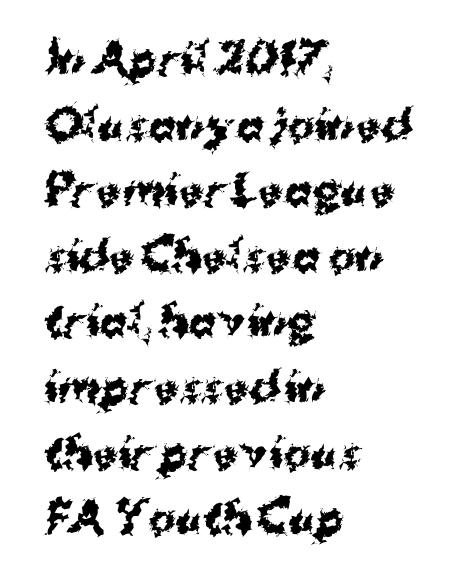
Inter-character spacing is left at the font's built-in metrics. Regarding serifs, this sample does without them. The space directly below the letters is spotless. The letters are bold, with thick, heavy strokes.
